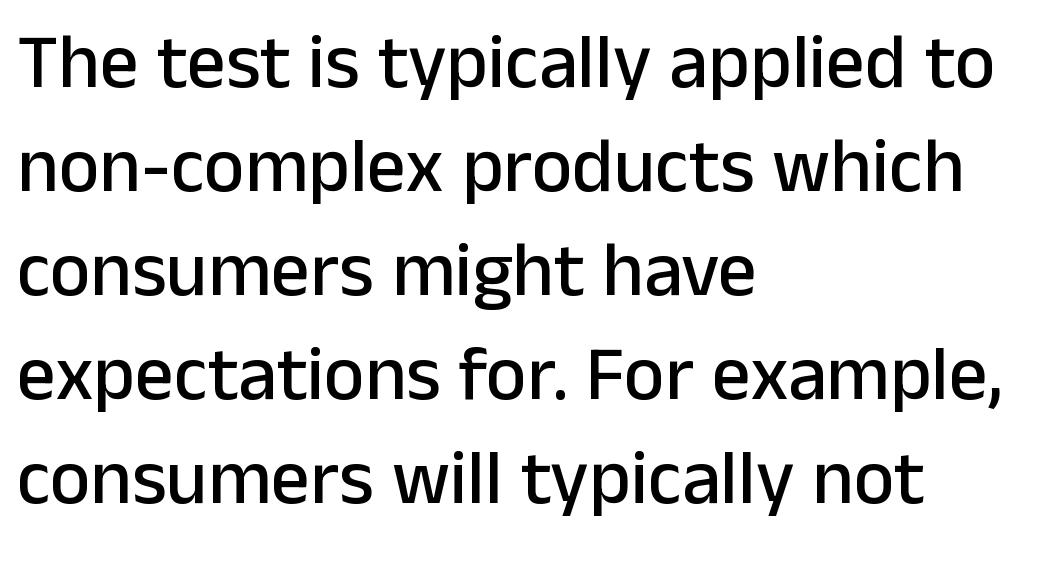
{"serif": "no", "italic": "no", "width": "normal", "stroke_contrast": "low", "x_height": "medium", "monospaced": "no", "underline": "no", "align": "left", "line_spacing": "normal", "line_spacing_ratio": 1.35, "letter_spacing": "normal", "letter_spacing_em": 0.0, "glyph_px": 77}
